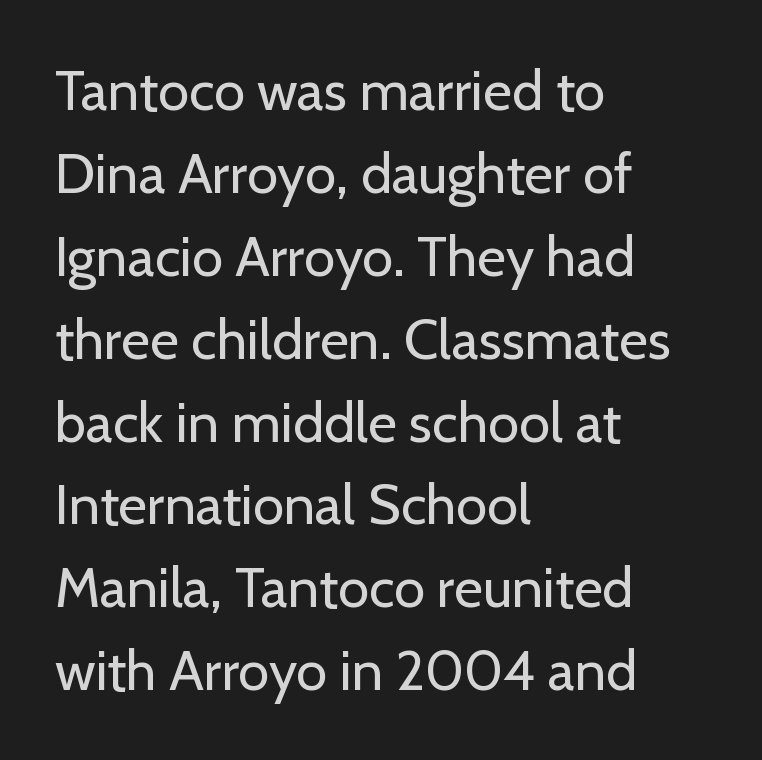
{"serif": "no", "italic": "no", "bold": "no", "weight": "regular", "width": "normal", "stroke_contrast": "low", "x_height": "medium", "monospaced": "no", "underline": "no", "align": "left", "line_spacing": "normal", "line_spacing_ratio": 1.48, "letter_spacing": "normal", "letter_spacing_em": 0.0, "glyph_px": 56}
